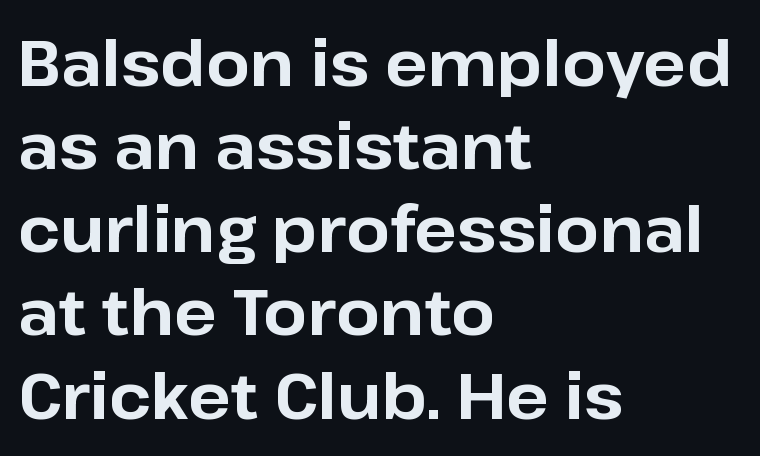
Q: Is the text bold? A: Yes.
Q: Is the text italic (slanted)? A: No, it is upright.
Q: Is the typeface a serif or a sans-serif typeface? A: Sans-serif.
Q: Is the text underlined? A: No.
Q: How is the paragraph aligned? A: Left-aligned.
Q: Is the spacing between letters normal or unusually wide? A: Normal.
Q: Is the spacing between lines tight, normal or loose? A: Normal.
Q: Width (condensed, normal, or wide)? A: Normal.
Q: Stroke contrast? A: Low.
Q: x-height? A: Medium.
Q: Monospaced? A: No.
